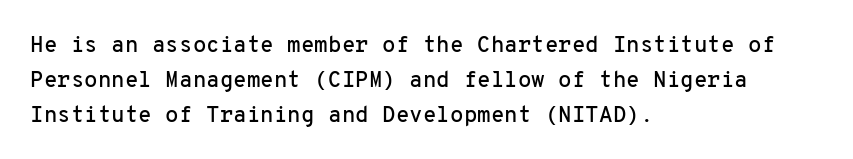
Q: Is the text italic (slanted)? A: No, it is upright.
Q: Is the text underlined? A: No.
Q: How is the paragraph aligned? A: Left-aligned.
Q: Is the spacing between letters normal or unusually wide? A: Normal.
Q: Is the spacing between lines tight, normal or loose? A: Normal.
